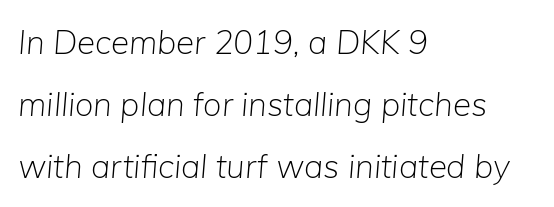
Do the characters align in a grid? No, the font is proportional. The lines in this sample share a left origin and differ only in where they stop. Stroke thickness stays within the range of a standard reading face or lighter. Words float on clear page, feet unadorned.
